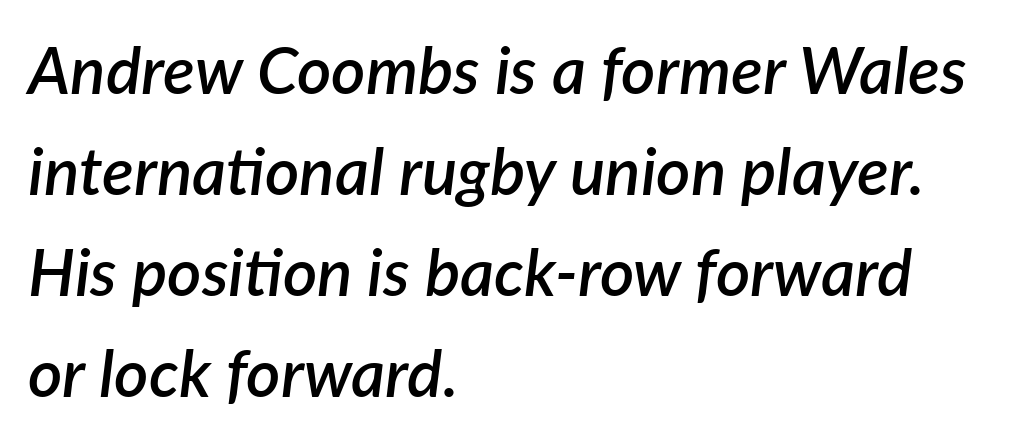
Firm but not heavy-handed strokes: this text is semibold. Honestly, the row spacing looks completely unremarkable. Quick note: italic. The letters sit at their default tracking, neither squeezed nor spread.
